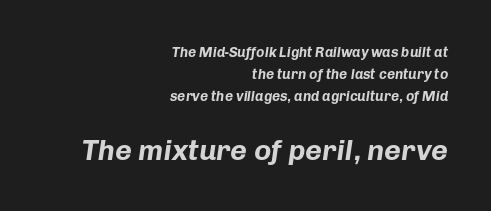
The image shows 29 px bold type, italic (leaning right); set right-aligned, normal line spacing (1.56x), normal letter spacing, not underlined; the second (bottom) block is 2.07x larger; low stroke contrast and a medium x-height.
